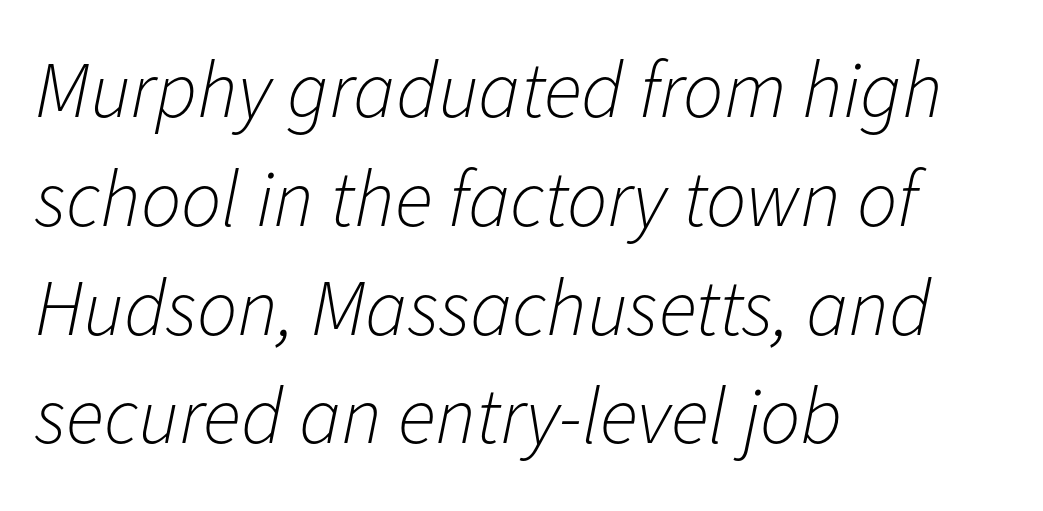
{"italic": "yes", "lean": "right", "slant_degrees": 11, "bold": "no", "weight": "light", "width": "normal", "stroke_contrast": "low", "x_height": "medium", "monospaced": "no", "underline": "no", "align": "left", "line_spacing": "normal", "line_spacing_ratio": 1.36, "letter_spacing": "normal", "letter_spacing_em": 0.0, "glyph_px": 80}
